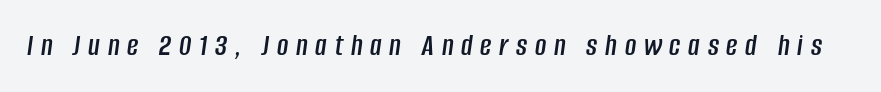
Q: Is the text italic (slanted)? A: Yes, it leans right by about 8 degrees.
Q: Is the text underlined? A: No.
Q: Is the spacing between letters normal or unusually wide? A: Unusually wide.
Q: Width (condensed, normal, or wide)? A: Condensed.
Q: Stroke contrast? A: Low.
Q: x-height? A: Large.
Q: Monospaced? A: No.
